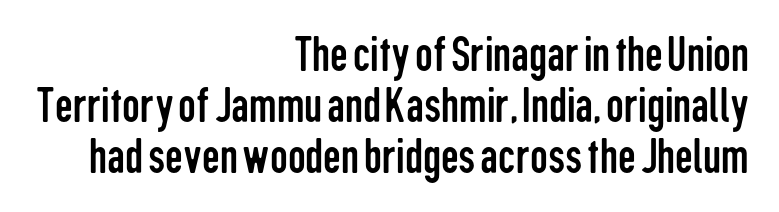
{"serif": "no", "italic": "no", "bold": "no", "weight": "regular", "width": "condensed", "stroke_contrast": "low", "x_height": "medium", "monospaced": "no", "underline": "no", "align": "right", "line_spacing": "tight", "line_spacing_ratio": 1.02, "letter_spacing": "normal", "letter_spacing_em": 0.0, "glyph_px": 50}
